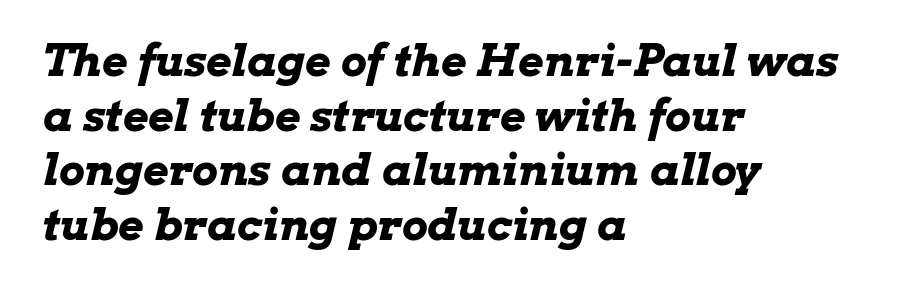
Bold? Absolutely — the strokes are thick and heavy. The whole block is typeset with a tilt. This sample has the flowing, uneven cadence of proportional lettering. Inter-character spacing is left at the font's built-in metrics.
